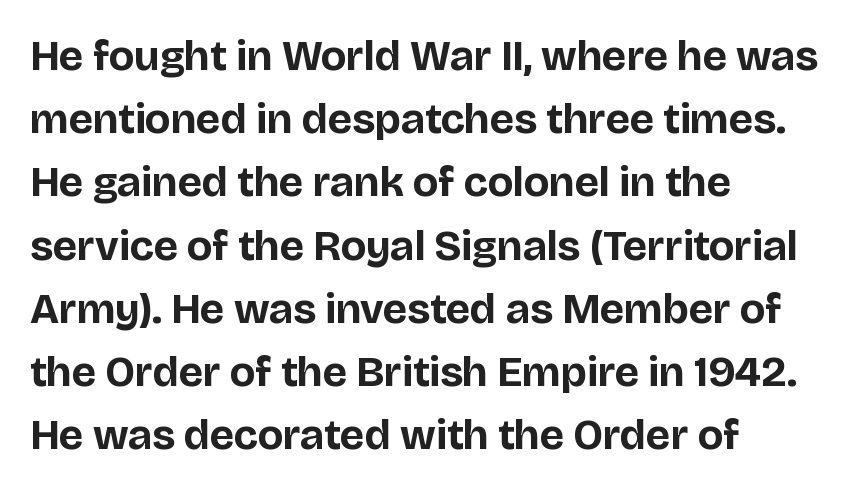
The image shows 43 px bold sans-serif type, upright; set left-aligned, normal line spacing (1.47x), normal letter spacing, not underlined; low stroke contrast and a large x-height.
